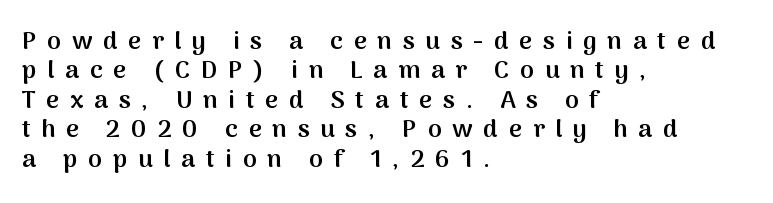
The image shows 25 px text type, upright; set left-aligned, line spacing 1.18x, unusually wide letter spacing (+0.43 em), not underlined.
